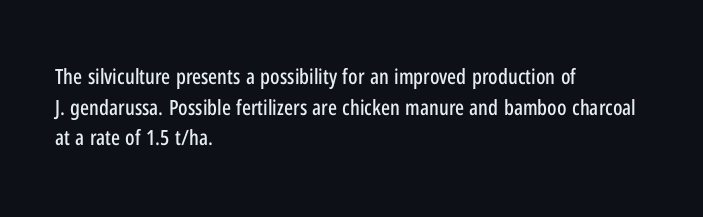
{"italic": "no", "underline": "no", "align": "left", "line_spacing": "normal", "line_spacing_ratio": 1.46, "letter_spacing": "normal", "letter_spacing_em": 0.0, "glyph_px": 21}
